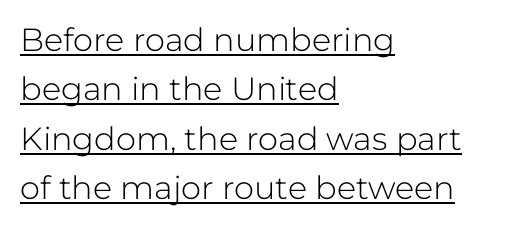
The image shows 32 px light sans-serif type, upright; set left-aligned, normal line spacing (1.54x), normal letter spacing, underlined; low stroke contrast and a medium x-height.
